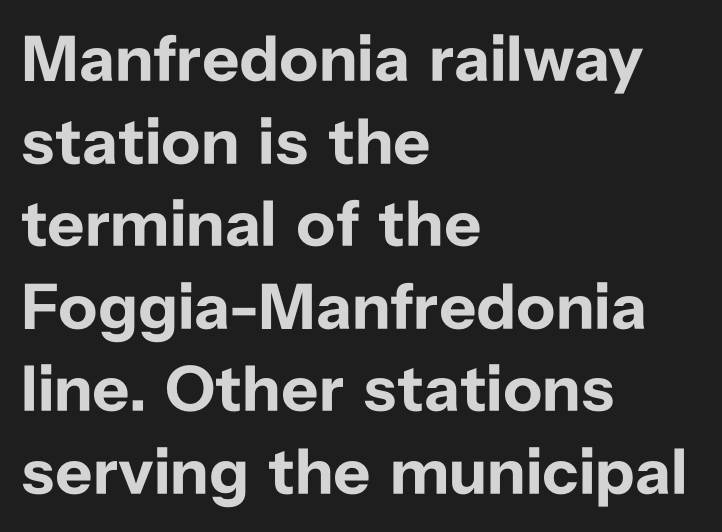
Characters remain perfectly vertical along every line. Examine the stroke ends and you'll find no serifs. Alignment: flush left. The face used here has the dense, thick strokes of a bold.
